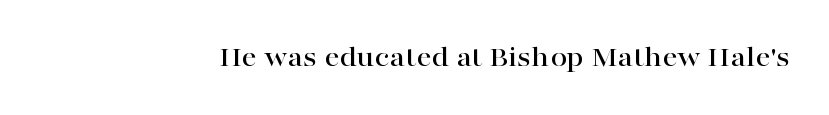
The passage shown is typed in a proportional face where columns would drift. Old-style or modern, the face here clearly has serifs. A roman cut, with each character standing at attention. Anything drawn beneath the words? Only blank space.
